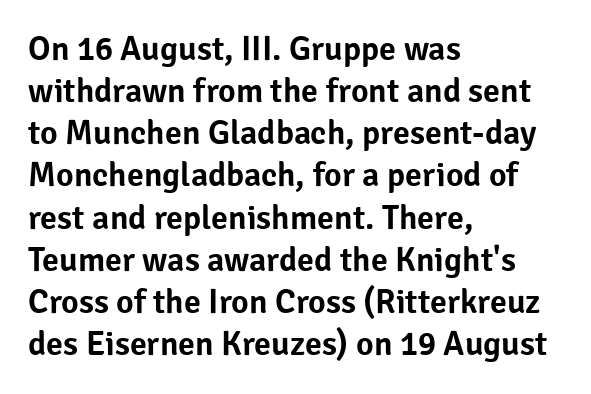
Do the characters align in a grid? No, the font is proportional. Observe the ordinary spacing: letters are neighbours, not strangers. Just letters on the line, the space beneath them empty. The text was rendered using a sans face with plain stroke endings. Posture: vertical. A student would call this left alignment; a typographer would say flush left, rag right.
